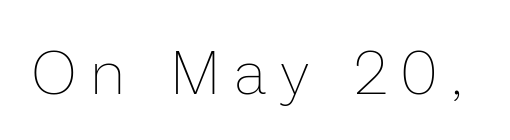
The image shows 60 px thin type, upright; set unusually wide letter spacing (+0.26 em), not underlined; low stroke contrast and a medium x-height.
